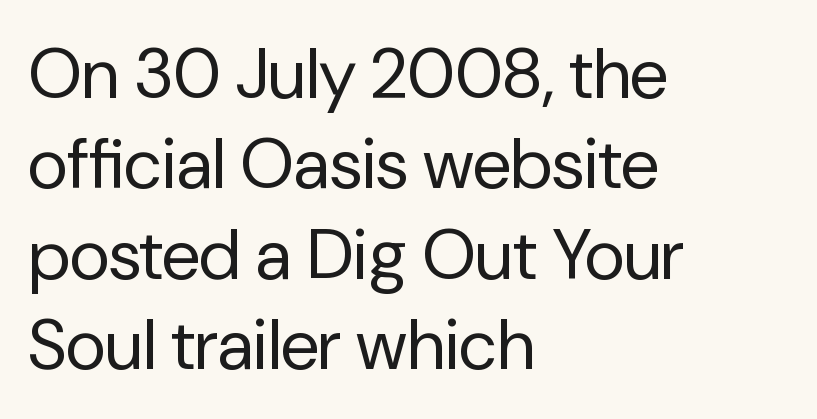
{"serif": "no", "italic": "no", "bold": "no", "weight": "regular", "width": "normal", "stroke_contrast": "low", "x_height": "medium", "monospaced": "no", "underline": "no", "align": "left", "line_spacing": "normal", "line_spacing_ratio": 1.29, "letter_spacing": "normal", "letter_spacing_em": 0.0, "glyph_px": 70}
